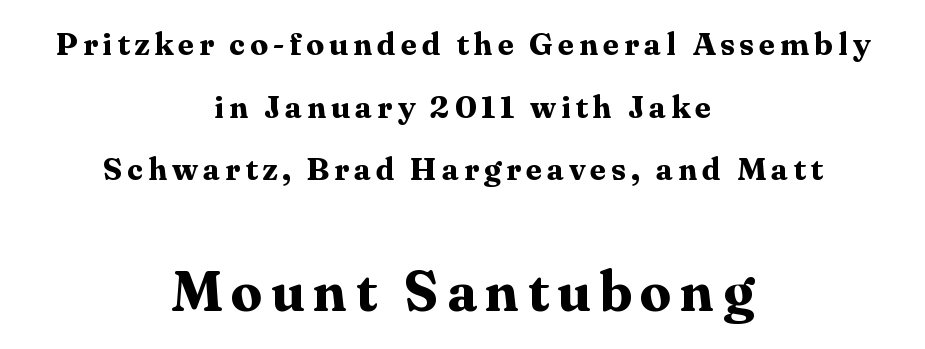
Is there much room between lines? Yes — plenty of vertical air separates them. The font is running at its bold setting. The specimen reads as upright at a glance. Check where the strokes stop: tiny serifs finish them off. Character widths vary here, with narrow letters taking less room than wide ones. Teacher's note: observe the equal gaps on both sides — that is centered alignment.
